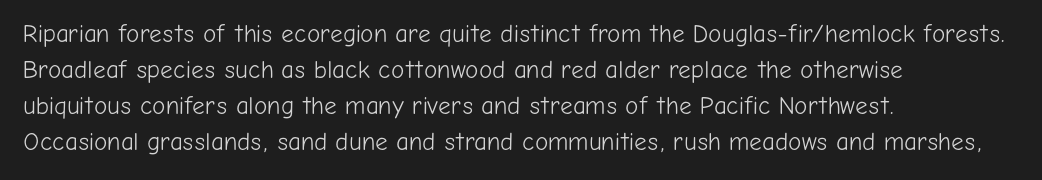
{"italic": "no", "bold": "no", "underline": "no", "align": "left", "line_spacing": "normal", "line_spacing_ratio": 1.44, "letter_spacing": "normal", "letter_spacing_em": 0.0, "glyph_px": 25}
